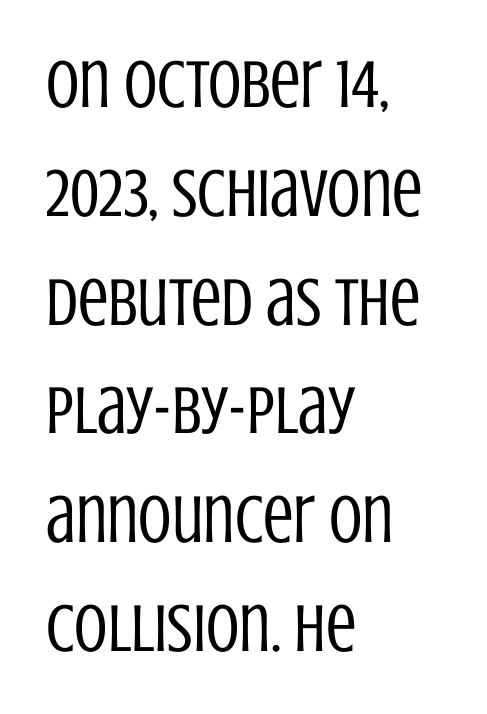
{"serif": "no", "italic": "no", "bold": "no", "weight": "regular", "width": "condensed", "stroke_contrast": "low", "x_height": "large", "monospaced": "no", "underline": "no", "align": "left", "line_spacing": "normal", "line_spacing_ratio": 1.6, "letter_spacing": "normal", "letter_spacing_em": 0.0, "glyph_px": 68}
